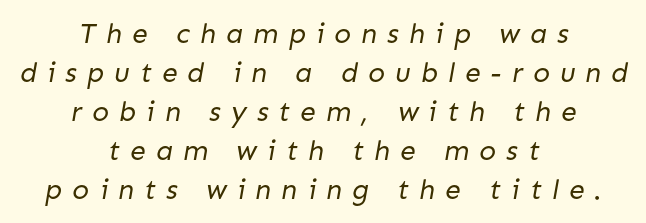
The image shows 28 px regular-weight sans-serif type; set centered, normal line spacing (1.39x), unusually wide letter spacing (+0.36 em), not underlined; low stroke contrast and a medium x-height.
